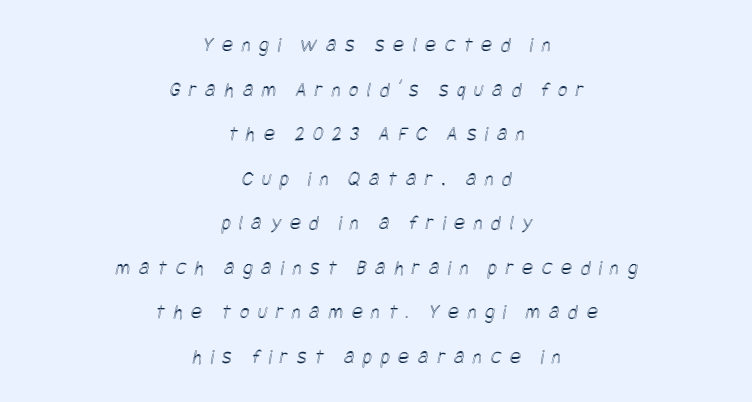
Q: Is the text underlined? A: No.
Q: How is the paragraph aligned? A: Centered.
Q: Is the spacing between letters normal or unusually wide? A: Unusually wide.
Q: Is the spacing between lines tight, normal or loose? A: Loose.
